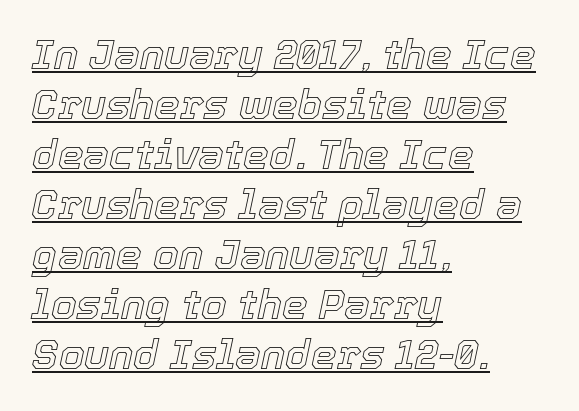
The passage shown has conventional tracking throughout. Slant detected: the letters are inclined. Notice how the passage keeps a crisp vertical edge on the left only. Note the varied advance widths — an 'i' is clearly narrower than an 'm'. The specimen includes a rule beneath the text block's lines.
